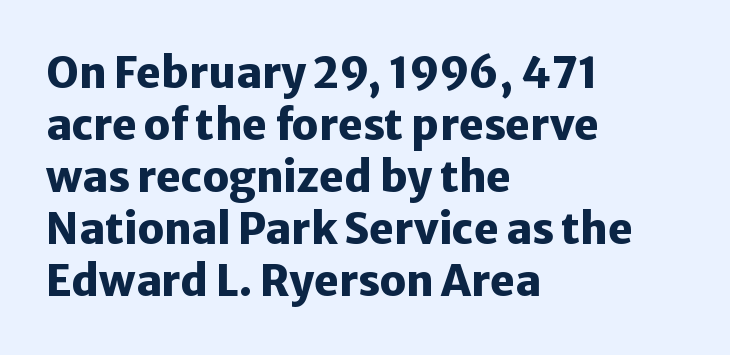
{"serif": "no", "italic": "no", "bold": "yes", "weight": "heavy", "width": "normal", "stroke_contrast": "low", "x_height": "medium", "monospaced": "no", "underline": "no", "align": "left", "line_spacing_ratio": 1.24, "letter_spacing": "normal", "letter_spacing_em": 0.0, "glyph_px": 42}
